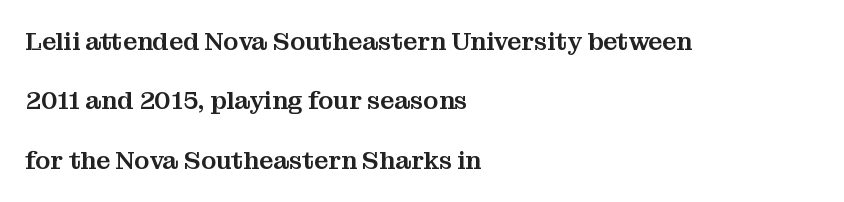
The gap between lines stays unmarked. Nothing unusual about the tracking: characters are spaced as the font intends. Upright lettering throughout. Notice how the passage keeps a crisp vertical edge on the left only. Students, observe: this is what heavily led, spacious text looks like.
